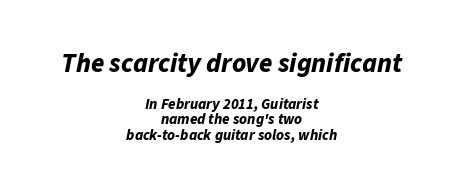
The image shows 27 px bold type, italic (leaning right); set centered, tight line spacing (1.02x), normal letter spacing, not underlined; the first (top) block is 1.8x larger.
